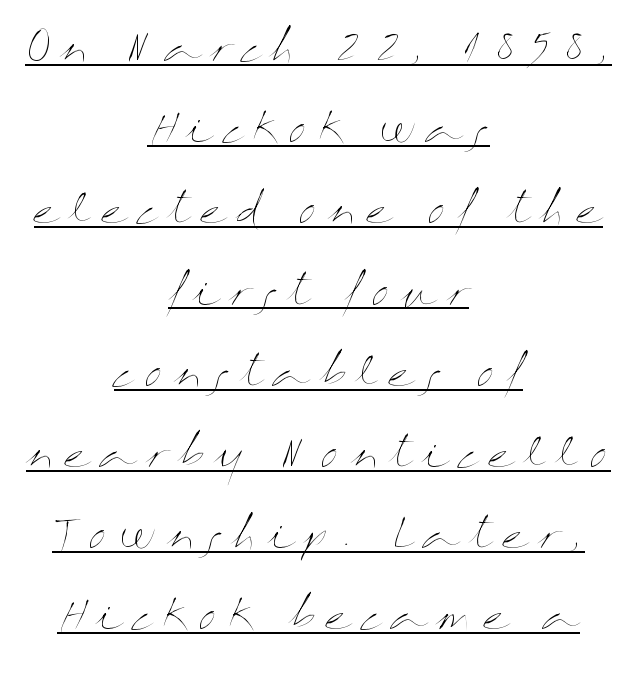
Q: Is the text bold? A: No.
Q: Is the text italic (slanted)? A: Yes.
Q: Is the text underlined? A: Yes.
Q: How is the paragraph aligned? A: Centered.
Q: Is the spacing between letters normal or unusually wide? A: Unusually wide.
Q: Is the spacing between lines tight, normal or loose? A: Loose.
Q: Width (condensed, normal, or wide)? A: Wide.
Q: Stroke contrast? A: Medium.
Q: x-height? A: Medium.
Q: Monospaced? A: No.
